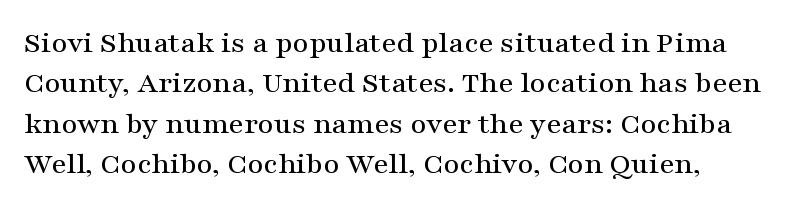
{"serif": "yes", "italic": "no", "width": "wide", "stroke_contrast": "medium", "x_height": "medium", "monospaced": "no", "underline": "no", "line_spacing": "normal", "line_spacing_ratio": 1.3, "letter_spacing": "normal", "letter_spacing_em": 0.0, "glyph_px": 31}
